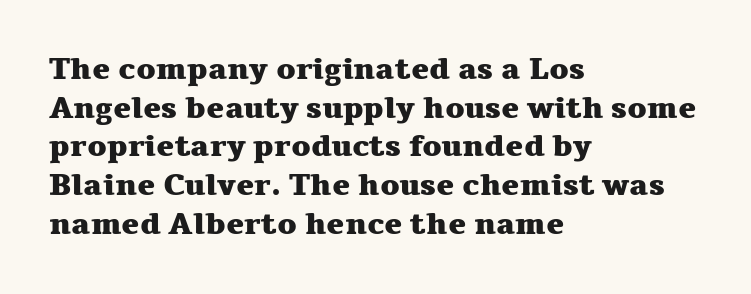
Q: Is the text bold? A: Yes.
Q: Is the text italic (slanted)? A: No, it is upright.
Q: Is the typeface a serif or a sans-serif typeface? A: Serif.
Q: Is the text underlined? A: No.
Q: How is the paragraph aligned? A: Left-aligned.
Q: Is the spacing between letters normal or unusually wide? A: Normal.
Q: Is the spacing between lines tight, normal or loose? A: Normal.
Q: Width (condensed, normal, or wide)? A: Wide.
Q: Stroke contrast? A: Medium.
Q: x-height? A: Medium.
Q: Monospaced? A: No.
